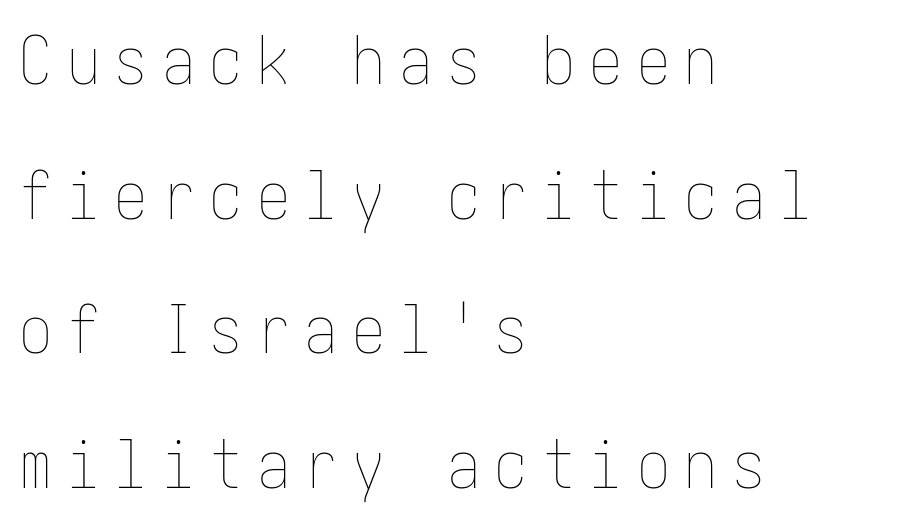
{"italic": "no", "bold": "no", "weight": "thin", "width": "condensed", "stroke_contrast": "low", "x_height": "medium", "underline": "no", "align": "left", "line_spacing": "loose", "line_spacing_ratio": 2.04, "letter_spacing": "wide", "letter_spacing_em": 0.22, "glyph_px": 66}
